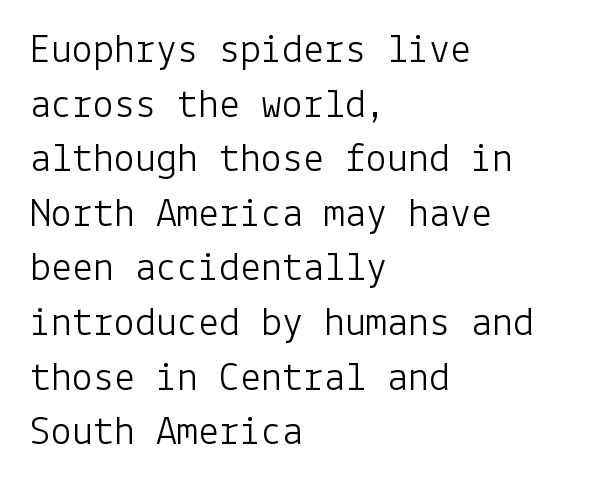
{"serif": "no", "italic": "no", "bold": "no", "weight": "light", "width": "normal", "stroke_contrast": "low", "x_height": "medium", "underline": "no", "align": "left", "line_spacing": "normal", "line_spacing_ratio": 1.3, "letter_spacing": "normal", "letter_spacing_em": 0.0, "glyph_px": 42}
